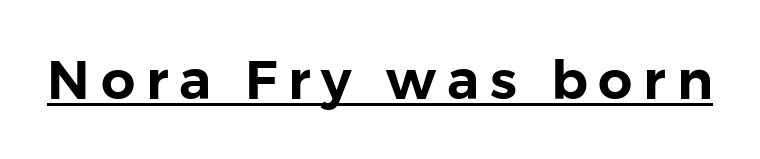
{"serif": "no", "italic": "no", "width": "normal", "x_height": "medium", "monospaced": "no", "underline": "yes", "letter_spacing": "wide", "letter_spacing_em": 0.2, "glyph_px": 54}
